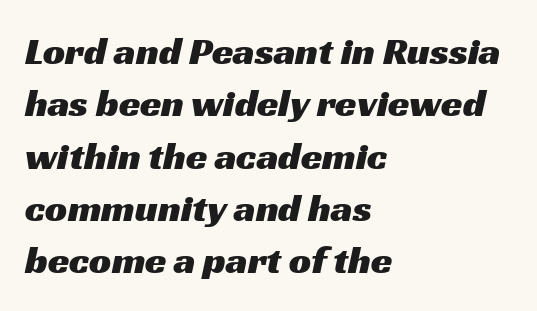
Q: Is the typeface a serif or a sans-serif typeface? A: Sans-serif.
Q: Is the text underlined? A: No.
Q: How is the paragraph aligned? A: Left-aligned.
Q: Is the spacing between letters normal or unusually wide? A: Normal.
Q: Is the spacing between lines tight, normal or loose? A: Normal.
Q: Width (condensed, normal, or wide)? A: Wide.
Q: Stroke contrast? A: Medium.
Q: x-height? A: Medium.
Q: Monospaced? A: No.
